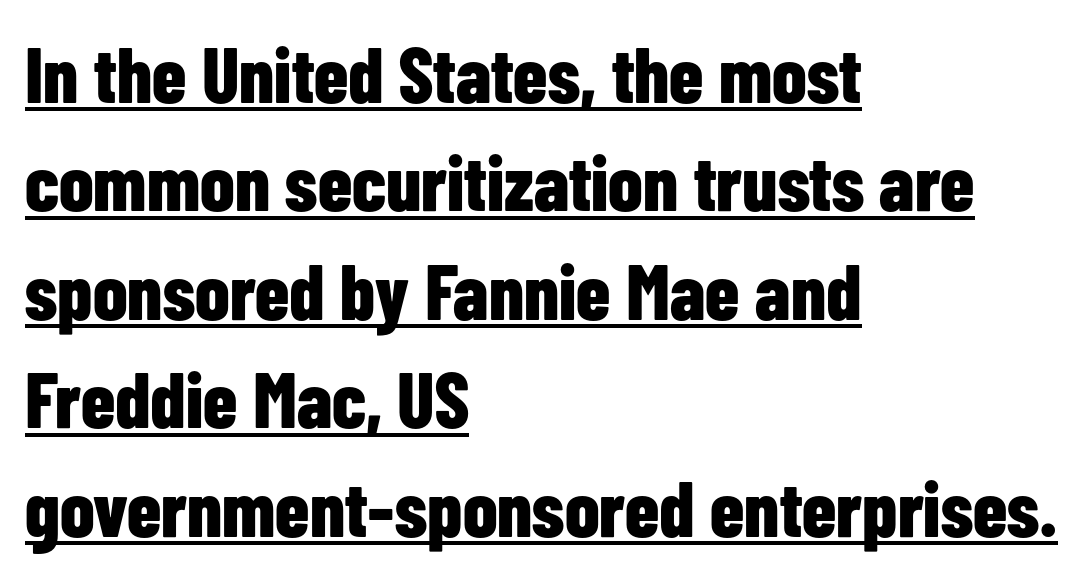
A normal amount of white space separates one row of letters from the next. The typography opts for an upright posture over an oblique one. Leftover space on each line is placed entirely after the last word. A sans-serif font was chosen for this passage. Honestly, the letter spacing is just normal — you wouldn't notice it. You could not count columns in this text — the font is proportionally spaced.
